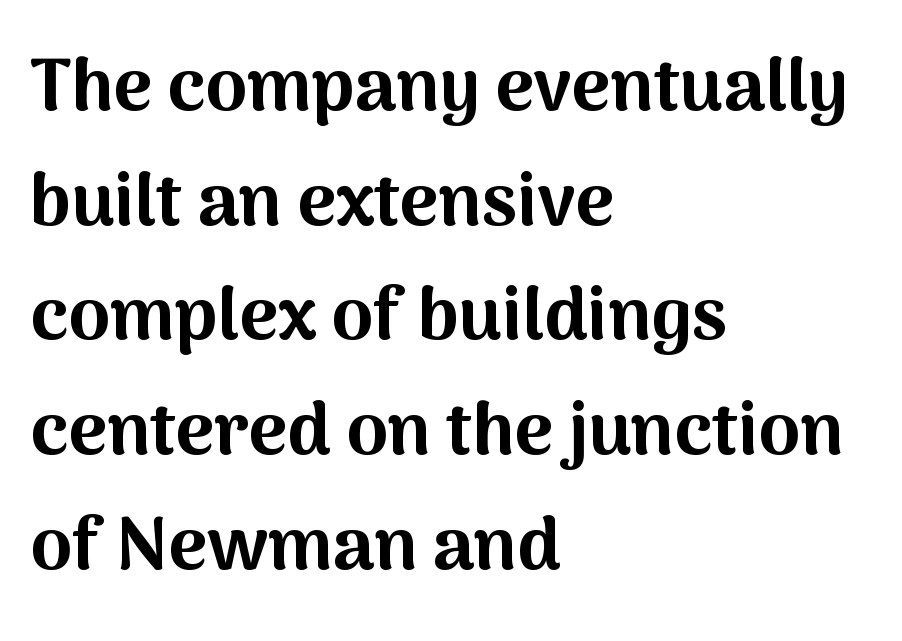
This sample has the flowing, uneven cadence of proportional lettering. The face used here is a sans, in the tradition of grotesques and geometrics. Students, this is bold: see how much ink each stroke carries. Words float on clear page, feet unadorned. Ascenders rise straight up at ninety degrees.
